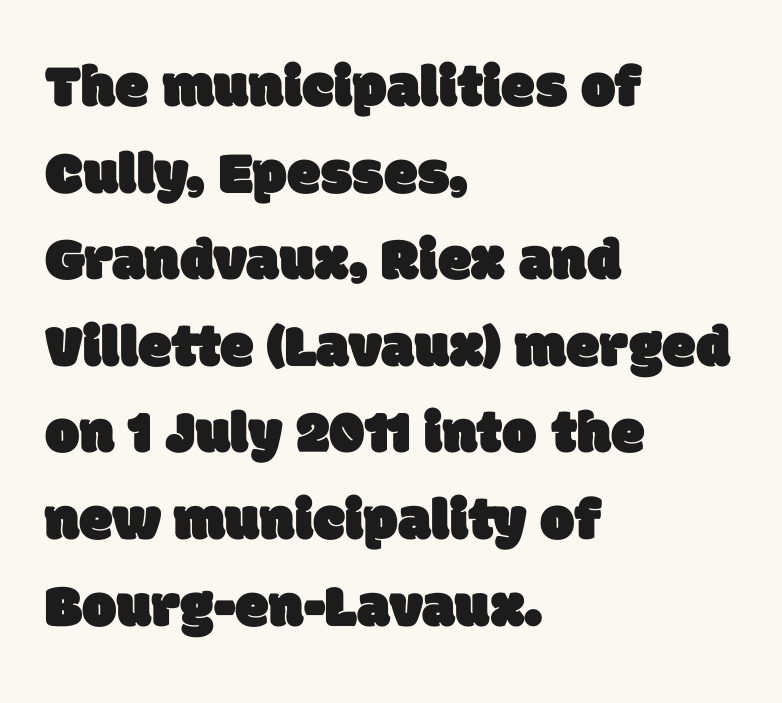
The image shows 61 px sans-serif type; set left-aligned, normal line spacing (1.42x), normal letter spacing, not underlined; low stroke contrast and a large x-height.
